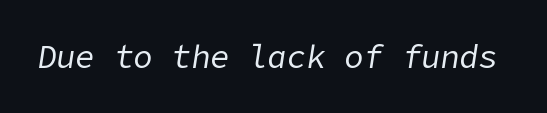
This sample uses an oblique cut, with every glyph tilted off the vertical. The strip under each line holds only bare page. Honestly, the letter spacing is just normal — you wouldn't notice it. Letters have the restrained weight of plain body copy at most.
